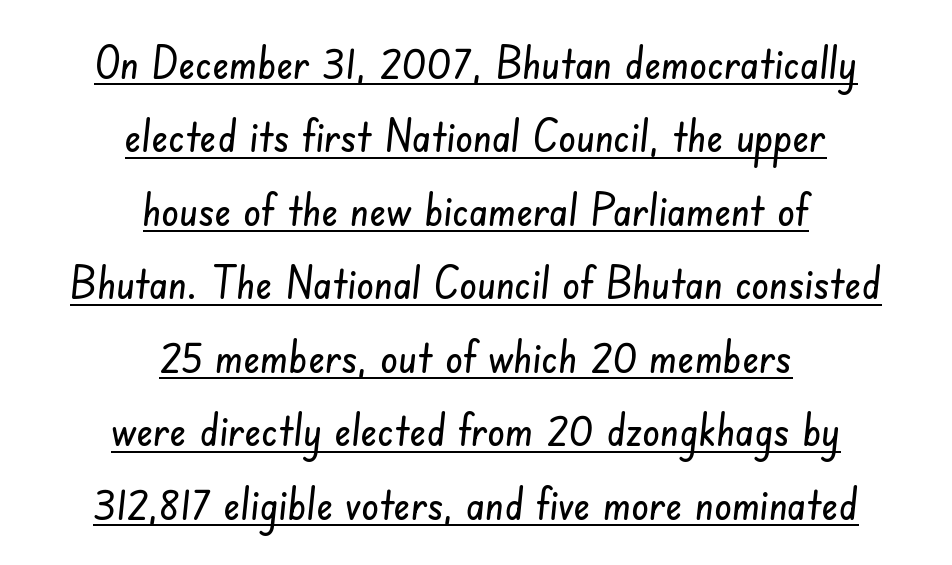
The image shows 44 px condensed sans-serif type; set centered, normal line spacing (1.67x), normal letter spacing, underlined; low stroke contrast and a small x-height.
